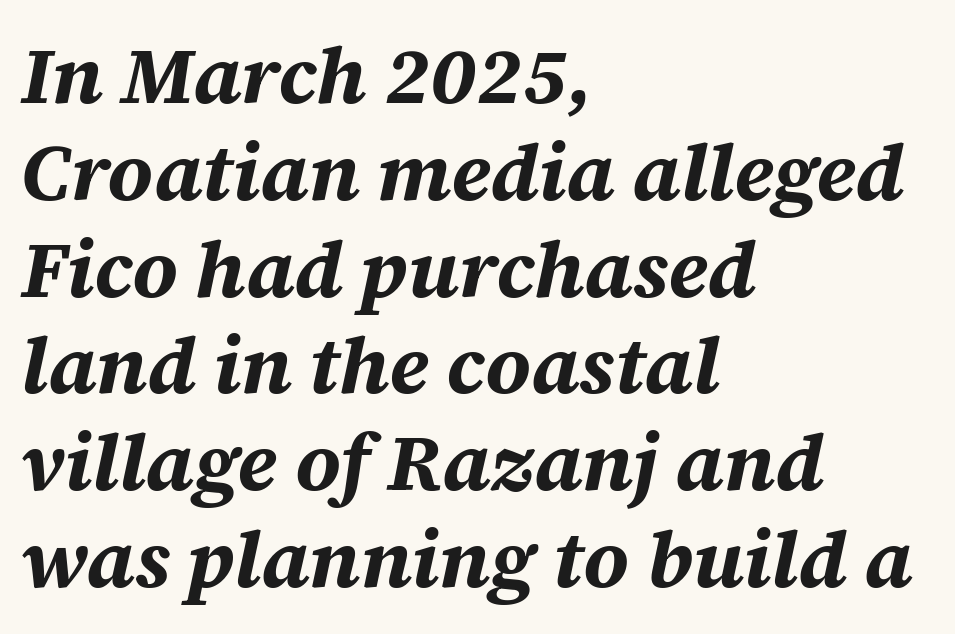
The words here are not underlined. This is heavy type, rendered in bold. You can tell it's italic because the verticals aren't actually vertical. Is this a fixed-width face? No — the glyphs have proportional, varying widths.
